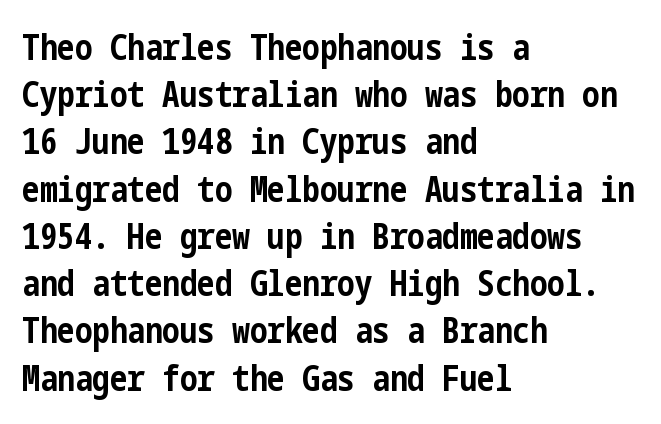
Is there much room between lines? A standard amount, neither cramped nor airy. Each row of text sits above clean, open space. Does extra space separate the letters? No, they use regular spacing. Nothing sits at the stroke ends, so this counts as sans-serif. Rendered with straight, roman letterforms. Thick stems and heavy bowls — unmistakably bold.
